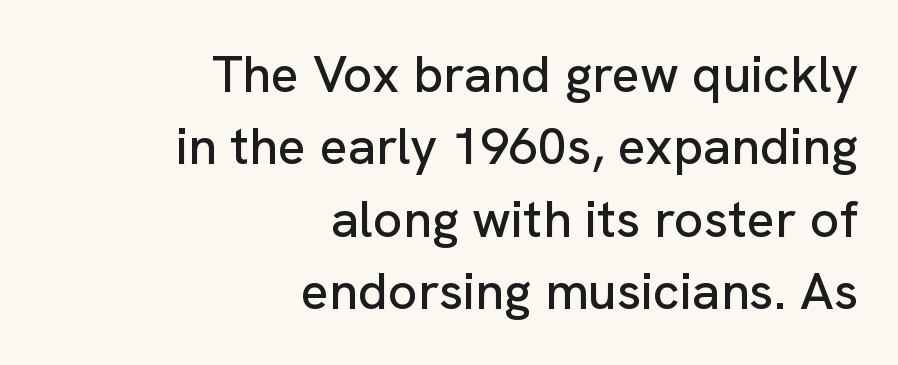
The image shows 52 px sans-serif type, upright; set right-aligned, normal line spacing (1.39x), normal letter spacing, not underlined; low stroke contrast and a medium x-height.
